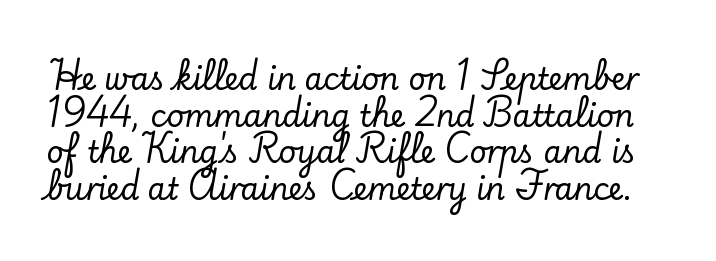
The image shows 30 px serif type; set line spacing 1.22x, normal letter spacing, not underlined; low stroke contrast and a small x-height.
